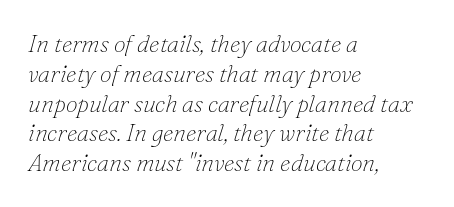
The image shows 24 px text type, italic (leaning right); set left-aligned, line spacing 1.24x, normal letter spacing, not underlined.
